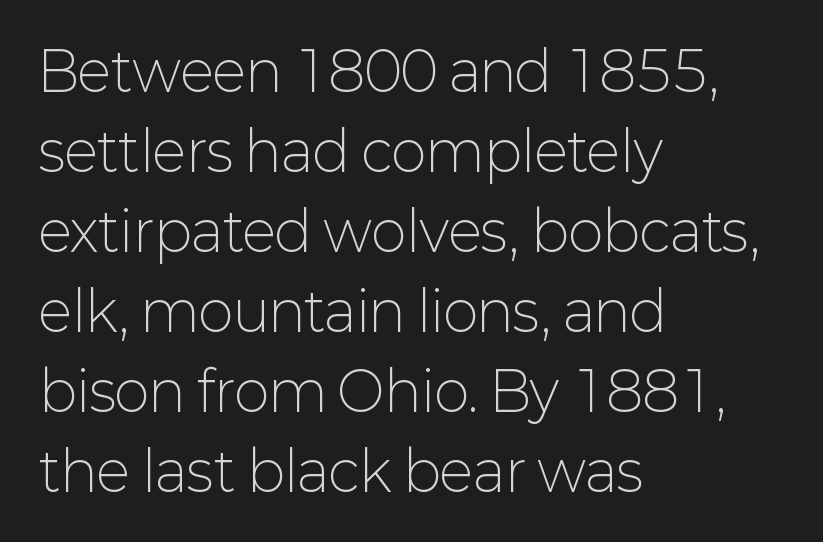
Weight class: somewhere from thin through regular. Note: no serifs on the glyphs. You can tell it's not italic because the verticals are truly vertical. These lines stack with their left ends in a neat column.
